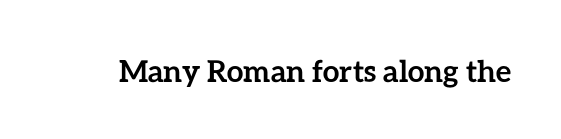
Q: Is the text bold? A: Yes.
Q: Is the text italic (slanted)? A: No, it is upright.
Q: Is the text underlined? A: No.
Q: Is the spacing between letters normal or unusually wide? A: Normal.
Q: Width (condensed, normal, or wide)? A: Normal.
Q: Stroke contrast? A: Low.
Q: x-height? A: Medium.
Q: Monospaced? A: No.
